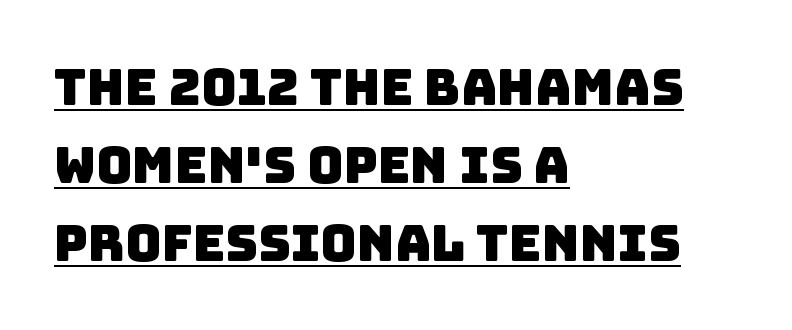
Q: Is the typeface a serif or a sans-serif typeface? A: Sans-serif.
Q: Is the text underlined? A: Yes.
Q: How is the paragraph aligned? A: Left-aligned.
Q: Is the spacing between letters normal or unusually wide? A: Normal.
Q: Is the spacing between lines tight, normal or loose? A: Normal.
Q: Width (condensed, normal, or wide)? A: Normal.
Q: Stroke contrast? A: Low.
Q: x-height? A: Large.
Q: Monospaced? A: No.
